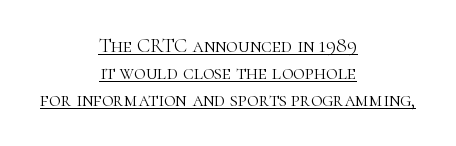
Q: Is the text bold? A: No.
Q: Is the text italic (slanted)? A: No, it is upright.
Q: Is the text underlined? A: Yes.
Q: How is the paragraph aligned? A: Centered.
Q: Is the spacing between letters normal or unusually wide? A: Normal.
Q: Is the spacing between lines tight, normal or loose? A: Normal.
